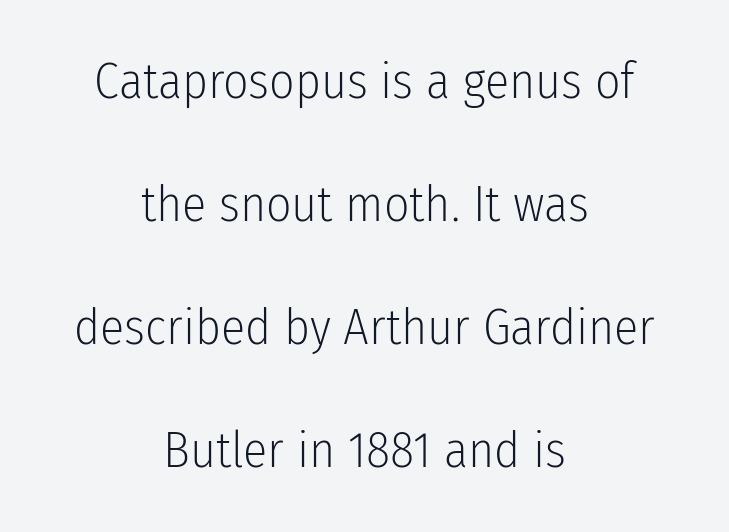
The image shows 50 px light, condensed sans-serif type, upright; set centered, loose line spacing (2.46x), normal letter spacing, not underlined; low stroke contrast and a medium x-height.
